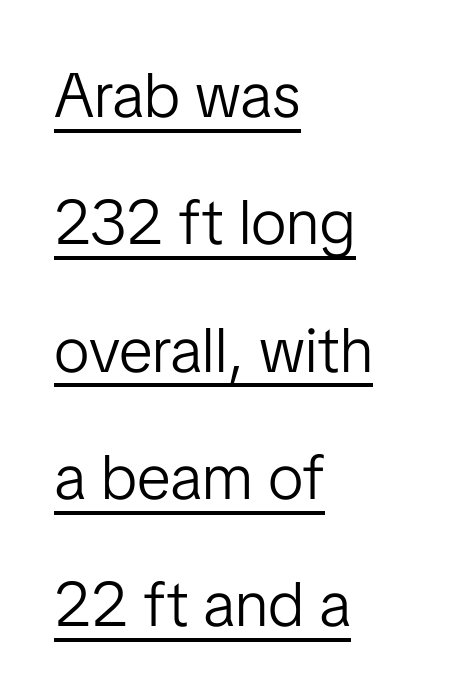
Think of a printed novel: that variable character pitch is what you see here. Nothing unusual about the tracking: characters are spaced as the font intends. Check where the strokes stop: nothing finishes them off — pure sans. Posture: straight, roman, zero tilt. How would I describe the line gaps? Wide and relaxed.
